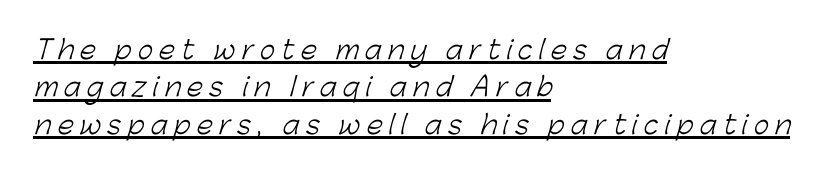
The image shows 26 px text type; set left-aligned, normal line spacing (1.44x), unusually wide letter spacing (+0.24 em), underlined.
